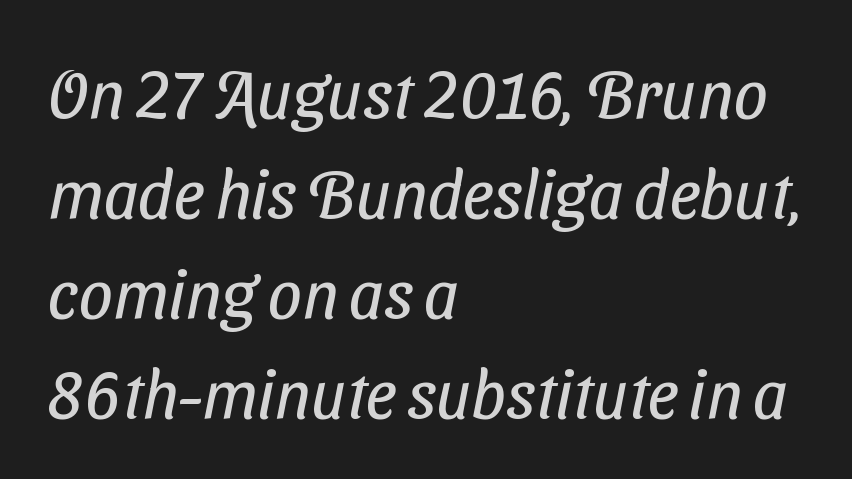
The image shows 68 px regular-weight, condensed sans-serif type; set left-aligned, normal line spacing (1.47x), normal letter spacing, not underlined; low stroke contrast and a medium x-height.
